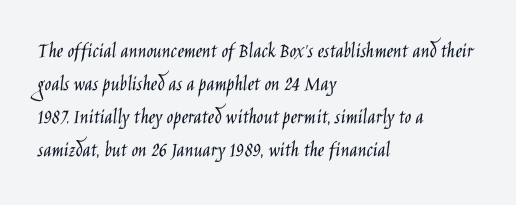
{"bold": "no", "underline": "no", "align": "left", "line_spacing": "normal", "line_spacing_ratio": 1.5, "letter_spacing": "normal", "letter_spacing_em": 0.0, "glyph_px": 22}
